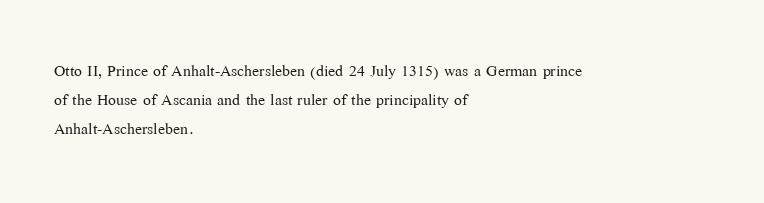
The image shows 21 px text type, upright; set left-aligned, normal line spacing (1.38x), normal letter spacing, not underlined.
